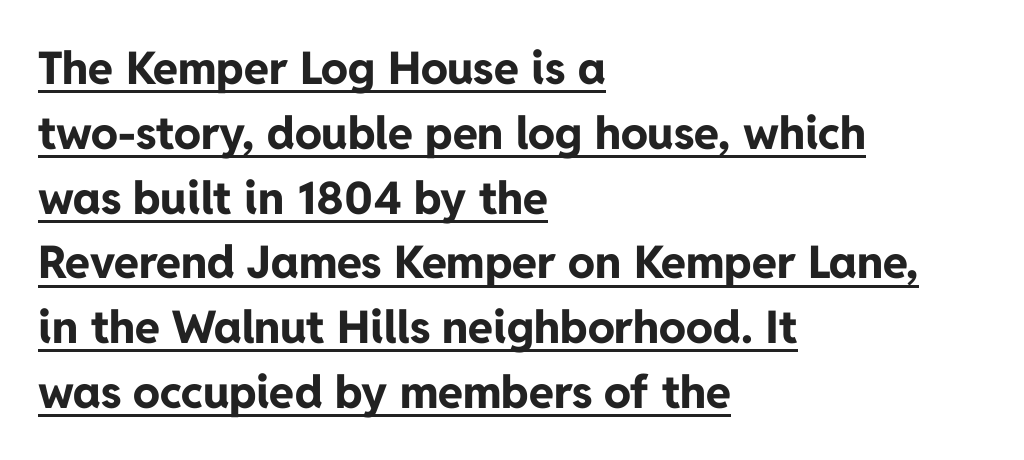
This rendering leaves character spacing at its baseline value. The rendered words wear a rule along their underside. The passage shown is typeset with a sans-serif family. The letters advance in unequal steps, a hallmark of proportional type. This sample is left-justified, so line endings fall wherever the words run out.
